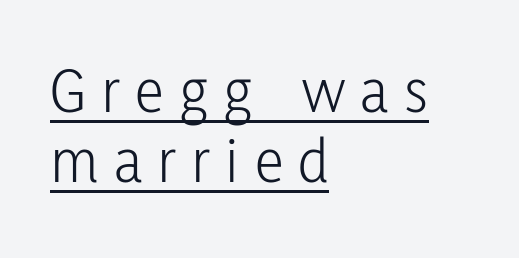
The image shows 65 px light, condensed sans-serif type, upright; set left-aligned, tight line spacing (1.08x), unusually wide letter spacing (+0.24 em), underlined; low stroke contrast and a medium x-height.
